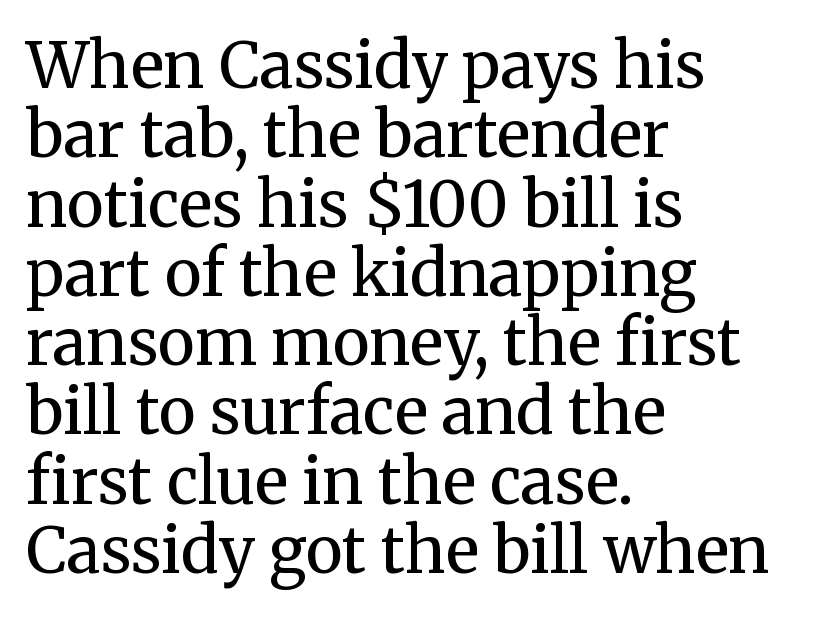
{"serif": "yes", "italic": "no", "bold": "no", "weight": "regular", "width": "normal", "stroke_contrast": "medium", "x_height": "medium", "monospaced": "no", "underline": "no", "align": "left", "line_spacing": "tight", "line_spacing_ratio": 1.1, "letter_spacing": "normal", "letter_spacing_em": 0.0, "glyph_px": 63}
